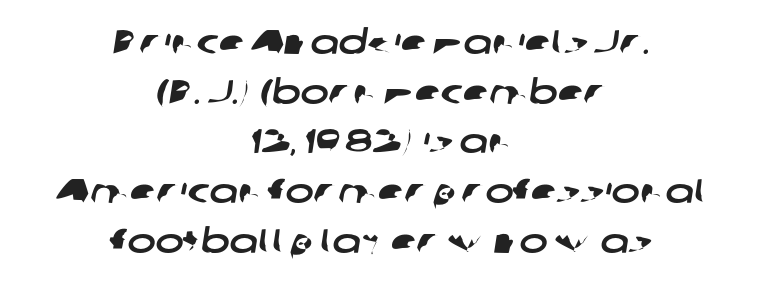
Descender tails drop into unmarked territory. One glance says typical: line gaps are just what's usual. Short and long lines alike share a common midpoint. The letters carry no serifs — their stems end cleanly without finishing strokes. Compared with typical body copy, the letter spacing here is the same.
